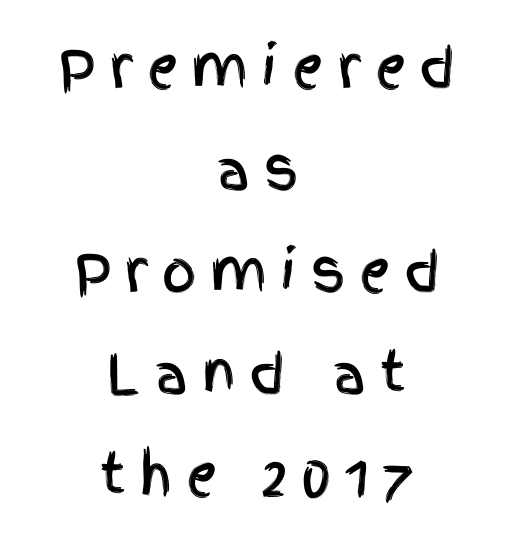
If you folded the block vertically in half, each line would mirror itself in length. Posture: upright roman. The face used here is proportionally spaced, like ordinary book or web type. Observe the absence of serifs on each vertical stroke in this sample. The strip under each line holds only bare page.
